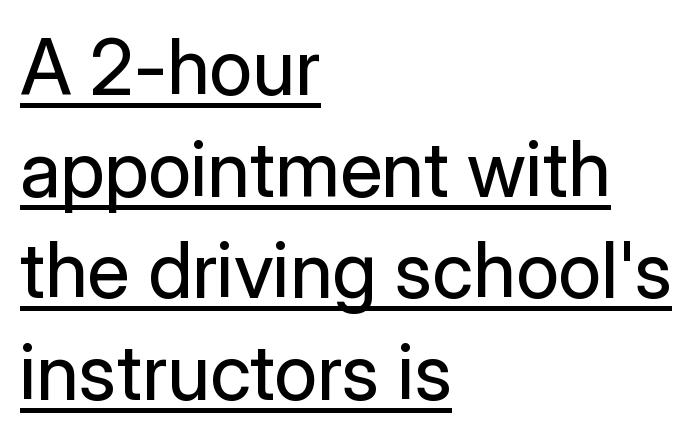
The image shows 77 px regular-weight sans-serif type, upright; set left-aligned, normal line spacing (1.32x), normal letter spacing, underlined; low stroke contrast and a medium x-height.
